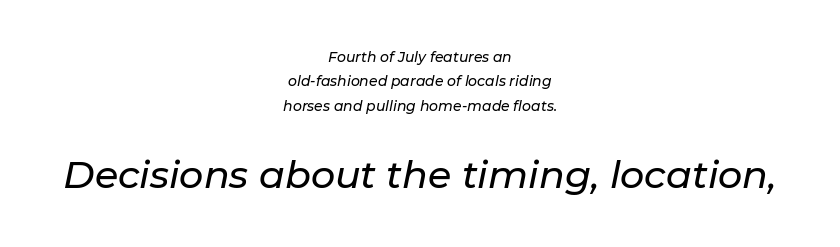
{"italic": "yes", "lean": "right", "slant_degrees": 11, "width": "normal", "stroke_contrast": "low", "x_height": "medium", "monospaced": "no", "underline": "no", "align": "center", "line_spacing_ratio": 1.74, "letter_spacing": "normal", "letter_spacing_em": 0.0, "larger_block": "second", "size_ratio": 2.71, "glyph_px": 38}
